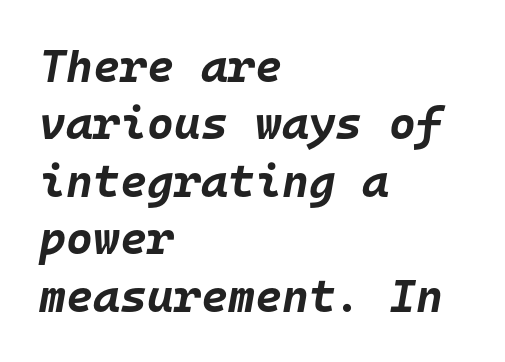
Q: Is the text bold? A: Yes.
Q: Is the text italic (slanted)? A: Yes, it leans right by about 10 degrees.
Q: Is the text underlined? A: No.
Q: How is the paragraph aligned? A: Left-aligned.
Q: Is the spacing between letters normal or unusually wide? A: Normal.
Q: Is the spacing between lines tight, normal or loose? A: Normal.
Q: Width (condensed, normal, or wide)? A: Normal.
Q: Stroke contrast? A: Low.
Q: x-height? A: Large.
Q: Monospaced? A: Yes.
